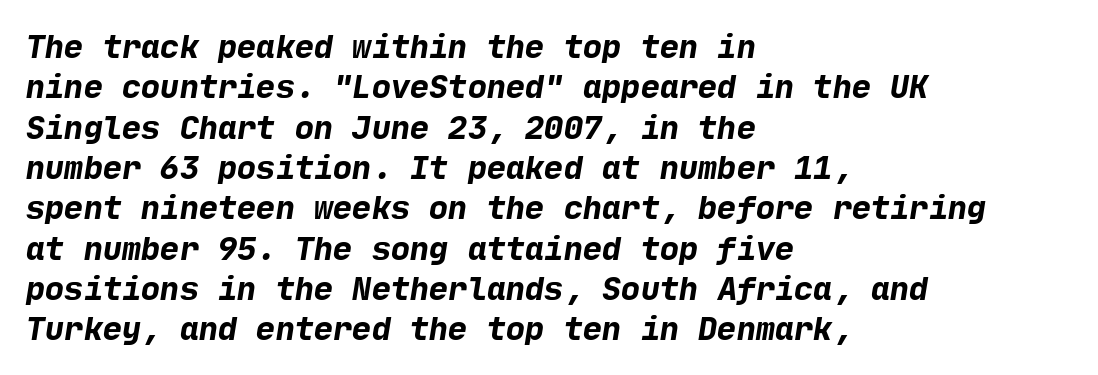
The image shows 32 px bold sans-serif type; set left-aligned, normal line spacing (1.26x), normal letter spacing, not underlined; low stroke contrast and a medium x-height.
